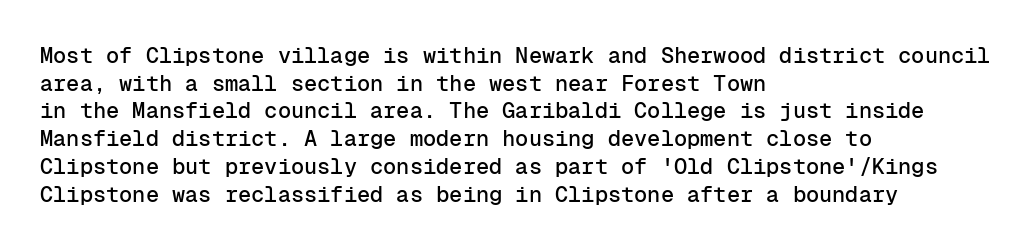
{"italic": "no", "underline": "no", "align": "left", "line_spacing": "normal", "line_spacing_ratio": 1.26, "letter_spacing": "normal", "letter_spacing_em": 0.0, "glyph_px": 22}
